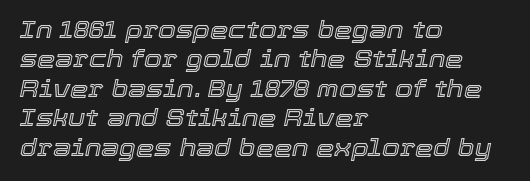
The image shows 23 px text type, italic (leaning right); set left-aligned, normal line spacing (1.28x), normal letter spacing, not underlined.
